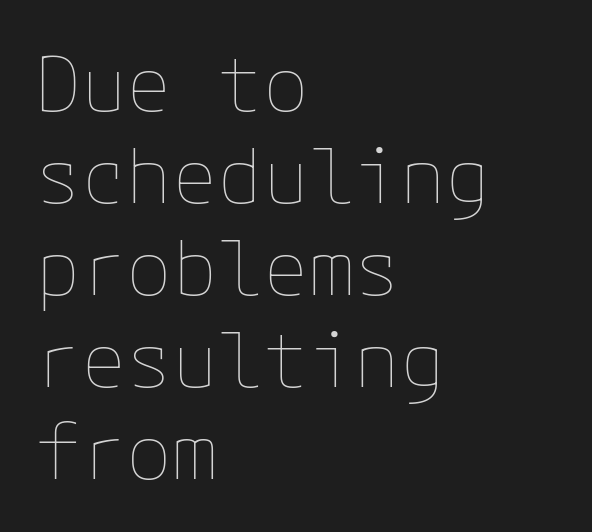
{"italic": "no", "bold": "no", "weight": "thin", "width": "normal", "stroke_contrast": "low", "x_height": "medium", "underline": "no", "align": "left", "line_spacing_ratio": 1.21, "letter_spacing": "normal", "letter_spacing_em": 0.0, "glyph_px": 76}
